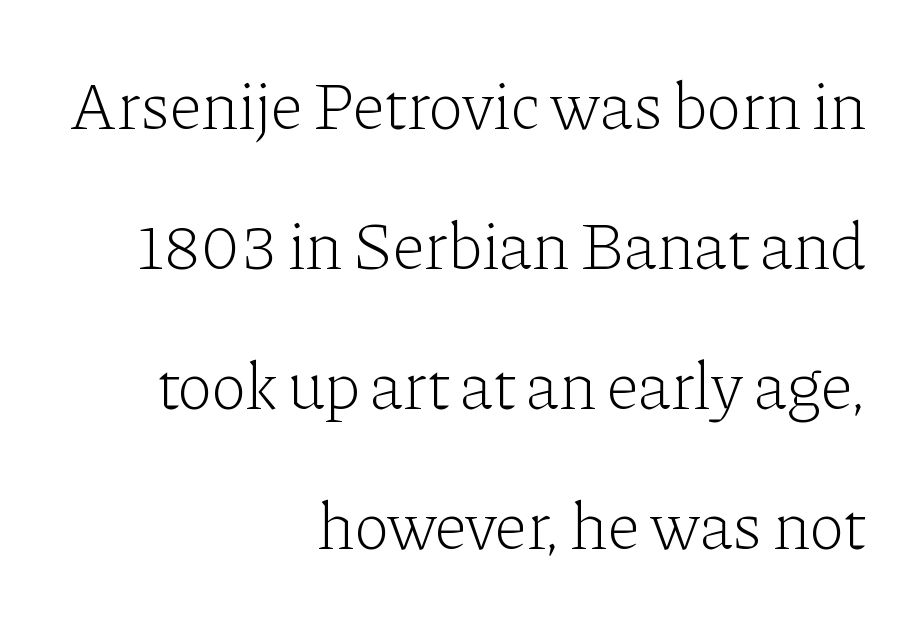
Q: Is the text bold? A: No.
Q: Is the text italic (slanted)? A: No, it is upright.
Q: Is the typeface a serif or a sans-serif typeface? A: Serif.
Q: Is the text underlined? A: No.
Q: How is the paragraph aligned? A: Right-aligned.
Q: Is the spacing between letters normal or unusually wide? A: Normal.
Q: Is the spacing between lines tight, normal or loose? A: Loose.
Q: Width (condensed, normal, or wide)? A: Normal.
Q: Stroke contrast? A: Low.
Q: x-height? A: Medium.
Q: Monospaced? A: No.
